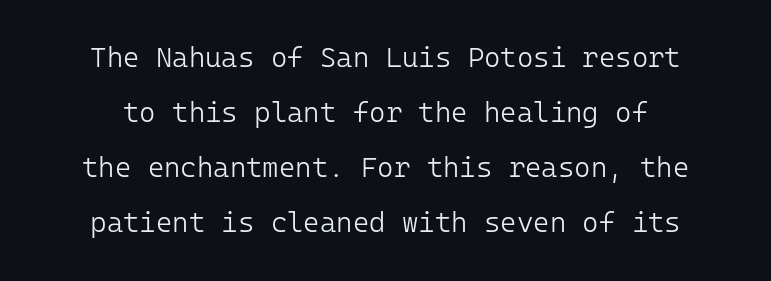
The image shows 28 px light sans-serif type, upright; set loose line spacing (1.97x), normal letter spacing, not underlined; low stroke contrast and a medium x-height.
